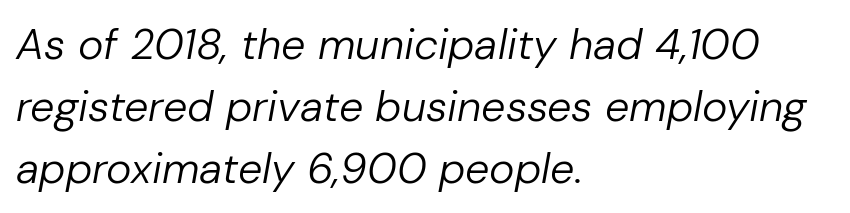
{"italic": "yes", "lean": "right", "slant_degrees": 10, "bold": "no", "weight": "regular", "width": "normal", "stroke_contrast": "low", "x_height": "medium", "monospaced": "no", "underline": "no", "align": "left", "line_spacing": "normal", "line_spacing_ratio": 1.44, "letter_spacing": "normal", "letter_spacing_em": 0.0, "glyph_px": 43}
